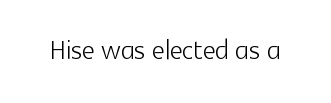
Q: Is the text bold? A: No.
Q: Is the text italic (slanted)? A: No, it is upright.
Q: Is the typeface a serif or a sans-serif typeface? A: Sans-serif.
Q: Is the text underlined? A: No.
Q: Is the spacing between letters normal or unusually wide? A: Normal.
Q: Width (condensed, normal, or wide)? A: Normal.
Q: x-height? A: Medium.
Q: Monospaced? A: No.
